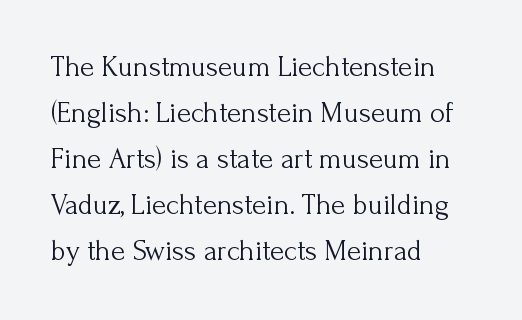
The image shows 29 px light serif type, upright; set left-aligned, normal line spacing (1.59x), normal letter spacing, not underlined; medium stroke contrast and a small x-height.
